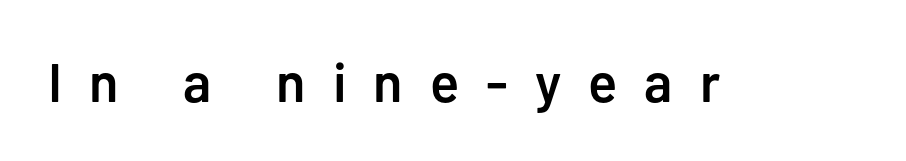
The typeface chosen for these lines omits serifs. The rendering uses natural spacing where letterforms have individual widths. If you drew a line through each stem, it would be perfectly vertical. Heft: intermediate — a semibold. Descenders hang freely into open space.
